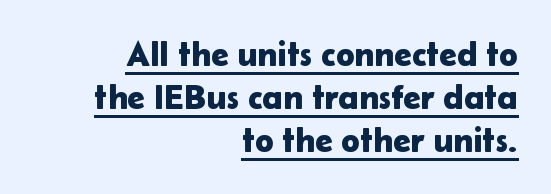
The image shows 35 px sans-serif type, upright; set right-aligned, line spacing 1.23x, normal letter spacing, underlined; low stroke contrast and a medium x-height.
